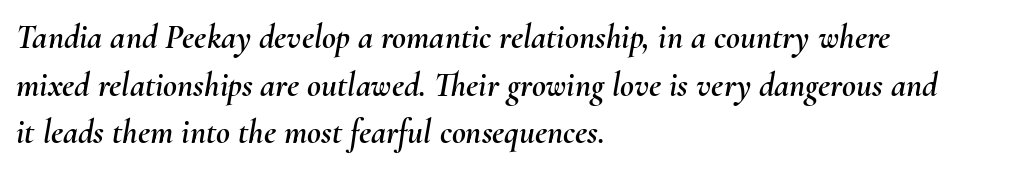
{"italic": "yes", "lean": "right", "slant_degrees": 10, "width": "normal", "stroke_contrast": "medium", "x_height": "small", "monospaced": "no", "underline": "no", "align": "left", "line_spacing": "normal", "line_spacing_ratio": 1.4, "letter_spacing": "normal", "letter_spacing_em": 0.0, "glyph_px": 34}
